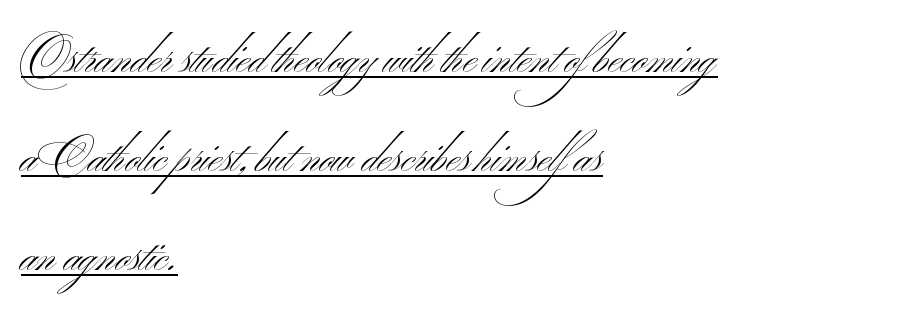
The image shows 45 px light, wide sans-serif type; set left-aligned, loose line spacing (2.2x), normal letter spacing, underlined; medium stroke contrast and a small x-height.
